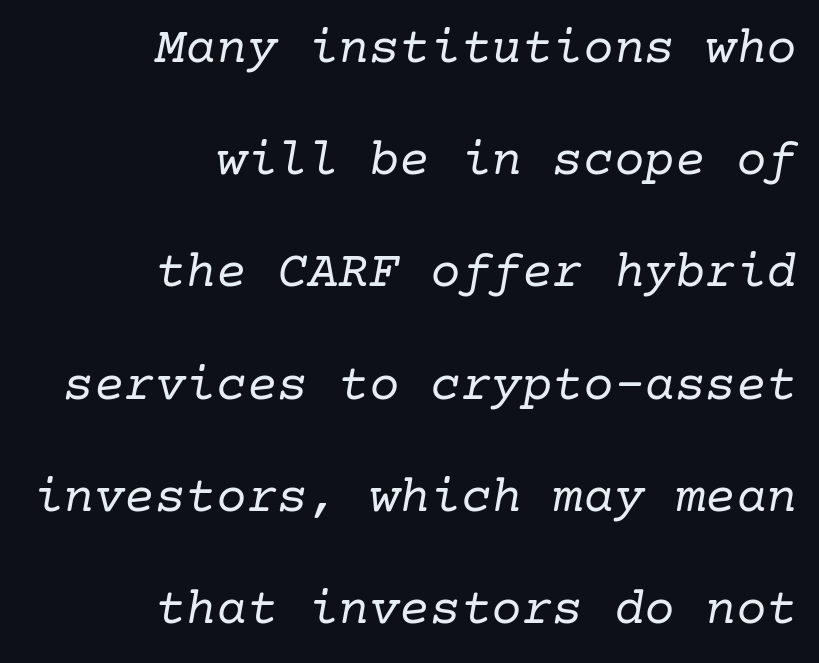
The image shows 51 px regular-weight serif type, italic (leaning right); set right-aligned, loose line spacing (2.2x), normal letter spacing, not underlined; low stroke contrast and a medium x-height.
